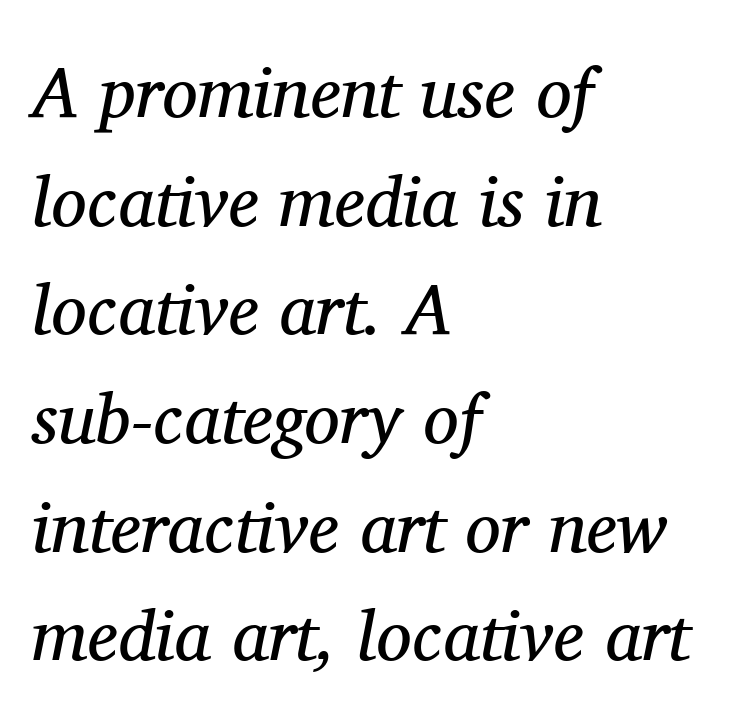
The image shows 71 px regular-weight serif type, italic (leaning right); set left-aligned, normal line spacing (1.53x), normal letter spacing, not underlined; medium stroke contrast and a medium x-height.
